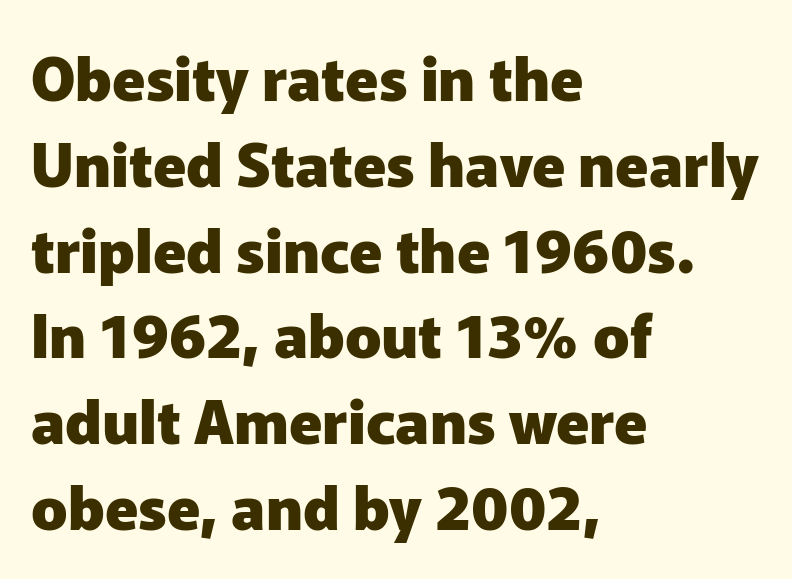
Unmarked baselines from the first word to the last. This sample uses an upright cut, with every glyph sitting square on the baseline. Left-aligned paragraph, ragged on the right. Check where the strokes stop: nothing finishes them off — pure sans.
